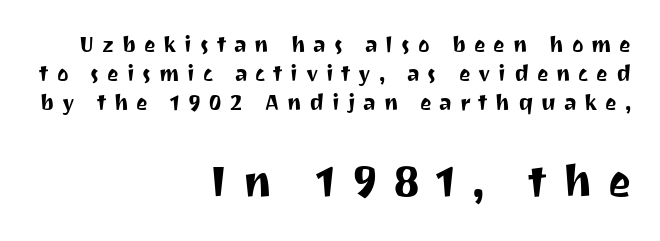
{"serif": "no", "italic": "no", "width": "normal", "stroke_contrast": "medium", "x_height": "medium", "monospaced": "no", "underline": "no", "align": "right", "line_spacing": "normal", "line_spacing_ratio": 1.32, "letter_spacing": "wide", "letter_spacing_em": 0.35, "larger_block": "second", "size_ratio": 2.0, "glyph_px": 44}
